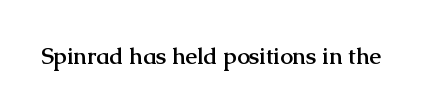
{"italic": "no", "bold": "yes", "underline": "no", "letter_spacing": "normal", "letter_spacing_em": 0.0, "glyph_px": 23}
